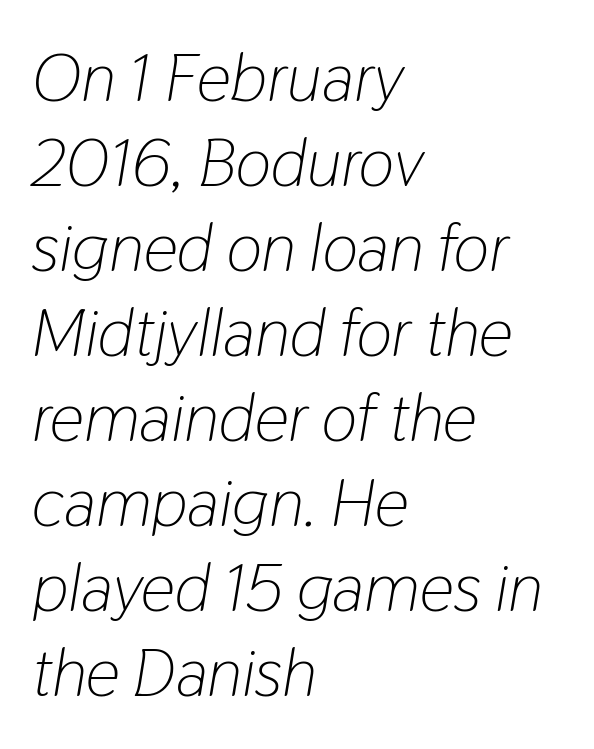
The image shows 68 px light, condensed type, italic (leaning right); set left-aligned, normal line spacing (1.25x), normal letter spacing, not underlined; low stroke contrast and a medium x-height.
